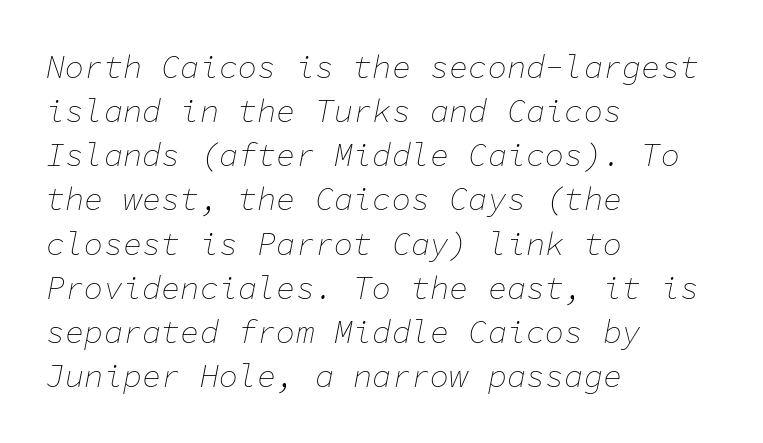
Weight: regular or lighter. Italic? Definitely — the glyphs are oblique. Think of a typewriter: that constant character pitch is what you see here. Left-aligned paragraph, ragged on the right.
